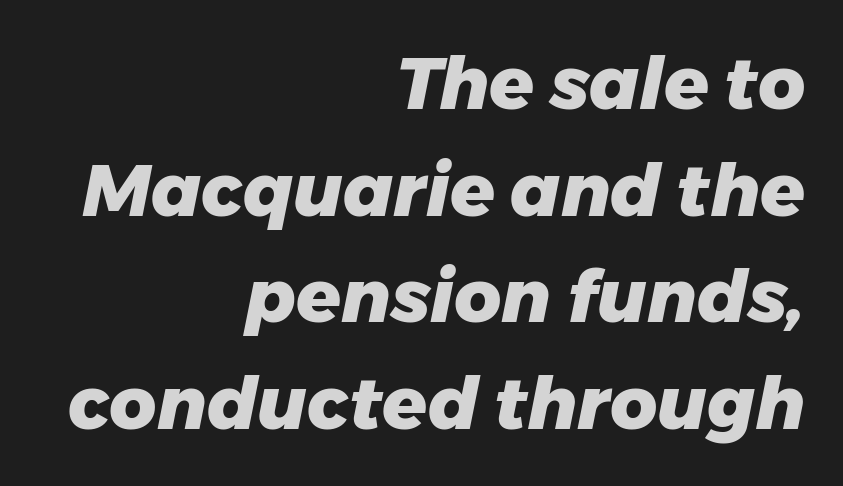
The face used here is rendered with its standard letterfit. Chunky letters — that's bold for sure. Which margin do the lines hug? The right one — the left edge is uneven. The rendering applies a slant to the glyphs. You could not count columns in this text — the font is proportionally spaced.
